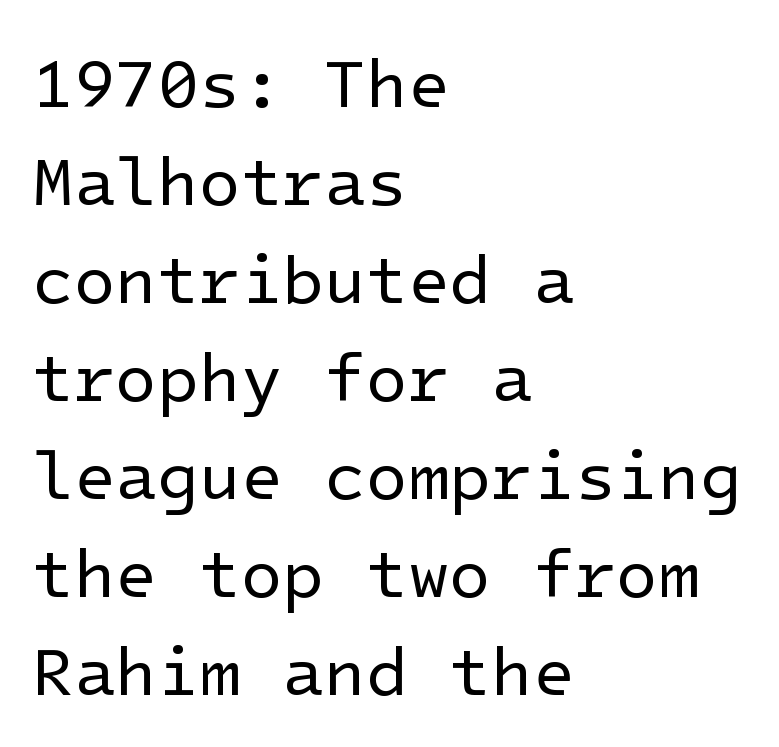
The image shows 68 px regular-weight sans-serif type, upright; set left-aligned, normal line spacing (1.44x), normal letter spacing, not underlined; low stroke contrast and a medium x-height.
